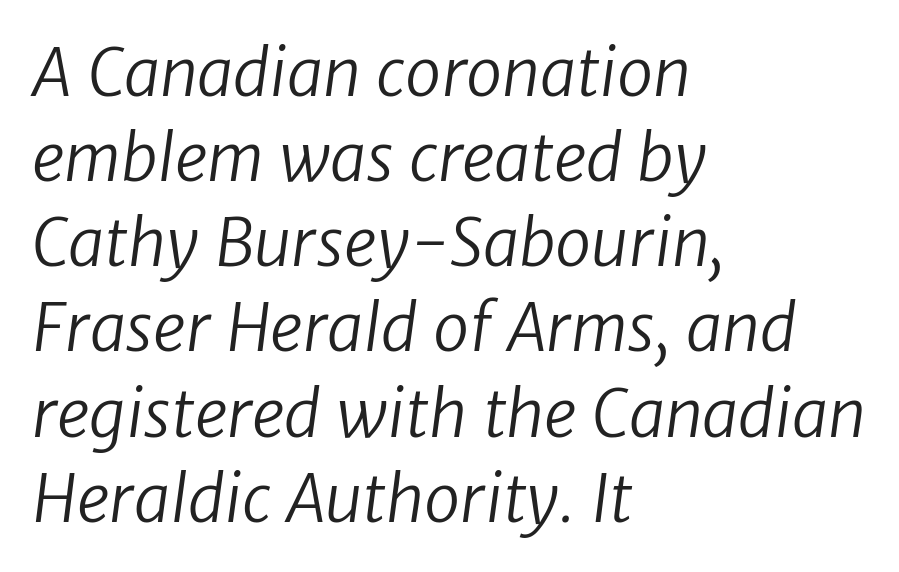
{"serif": "no", "bold": "no", "weight": "regular", "width": "normal", "stroke_contrast": "low", "x_height": "medium", "monospaced": "no", "underline": "no", "align": "left", "line_spacing": "normal", "line_spacing_ratio": 1.31, "letter_spacing": "normal", "letter_spacing_em": 0.0, "glyph_px": 65}
